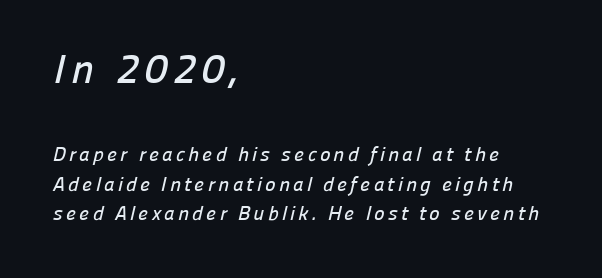
Q: Is the typeface a serif or a sans-serif typeface? A: Sans-serif.
Q: Is the text underlined? A: No.
Q: How is the paragraph aligned? A: Left-aligned.
Q: Is the spacing between lines tight, normal or loose? A: Normal.
Q: Which block of text is set in a larger size, the first (top) or the second (bottom)? A: The first (top) one.
Q: Width (condensed, normal, or wide)? A: Normal.
Q: Stroke contrast? A: Low.
Q: x-height? A: Medium.
Q: Monospaced? A: No.
